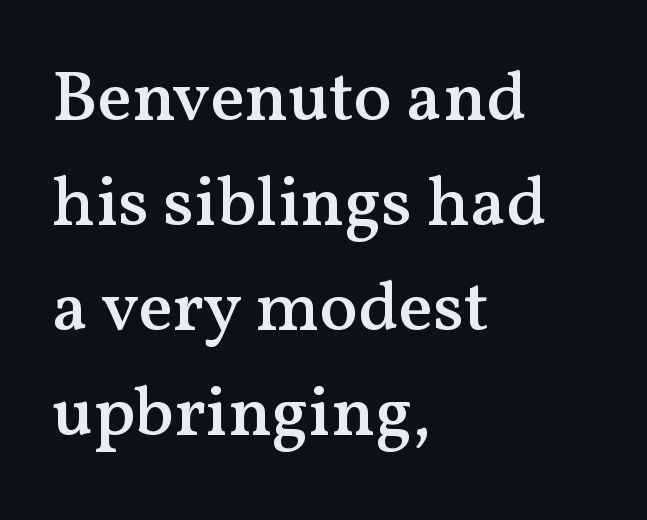
{"serif": "yes", "italic": "no", "bold": "semi", "weight": "semibold", "width": "normal", "stroke_contrast": "medium", "x_height": "medium", "monospaced": "no", "underline": "no", "align": "left", "line_spacing": "normal", "line_spacing_ratio": 1.48, "letter_spacing": "normal", "letter_spacing_em": 0.0, "glyph_px": 71}
